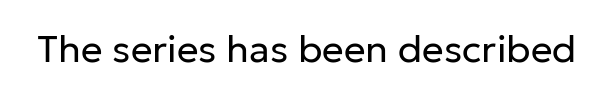
Q: Is the text bold? A: No.
Q: Is the text italic (slanted)? A: No, it is upright.
Q: Is the typeface a serif or a sans-serif typeface? A: Sans-serif.
Q: Is the text underlined? A: No.
Q: Is the spacing between letters normal or unusually wide? A: Normal.
Q: Width (condensed, normal, or wide)? A: Normal.
Q: Stroke contrast? A: Low.
Q: x-height? A: Medium.
Q: Monospaced? A: No.
